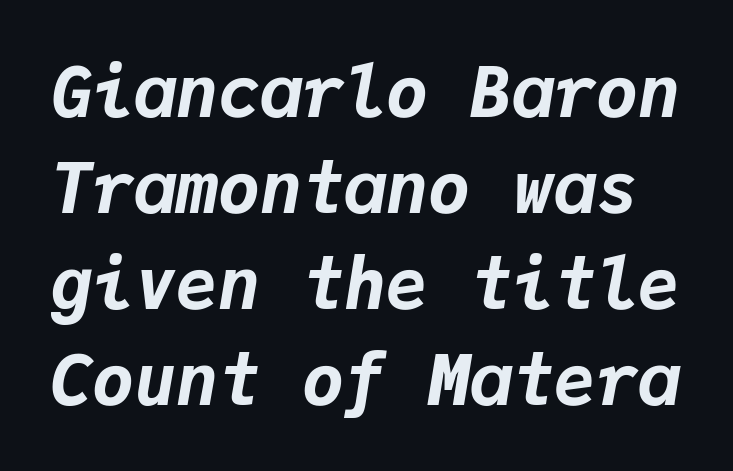
Q: Is the text bold? A: Yes.
Q: Is the text italic (slanted)? A: Yes, it leans right by about 9 degrees.
Q: Is the text underlined? A: No.
Q: Is the spacing between letters normal or unusually wide? A: Normal.
Q: Is the spacing between lines tight, normal or loose? A: Normal.
Q: Width (condensed, normal, or wide)? A: Normal.
Q: Stroke contrast? A: Low.
Q: x-height? A: Medium.
Q: Monospaced? A: Yes.
